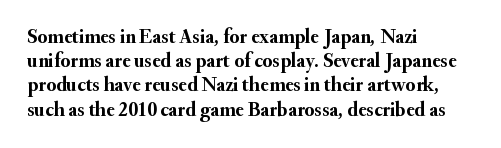
{"italic": "no", "bold": "yes", "underline": "no", "align": "left", "line_spacing_ratio": 1.21, "letter_spacing": "normal", "letter_spacing_em": 0.0, "glyph_px": 20}
